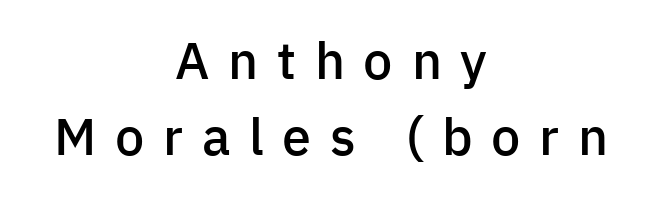
Any mark beneath the type? The region is blank. Summary of vertical rhythm: regular, with standard interline spacing. The line texture is sparse and dotted thanks to wide tracking. Neither beginnings nor endings align; midpoints do.
